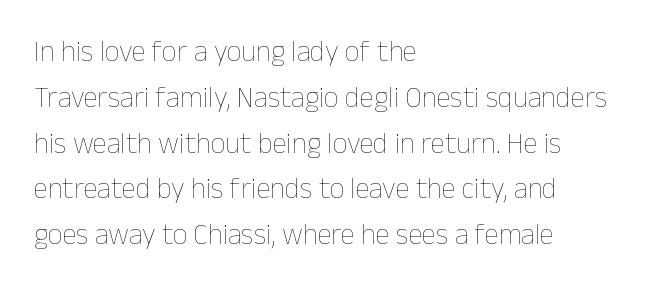
The specimen reads as upright at a glance. Each line starts at the same left margin while the right side varies. This rendering leaves character spacing at its baseline value. Horizontal bands of white between lines are of average thickness. The typeface has the unassuming heft of standard copy or less. Type without underlining.
